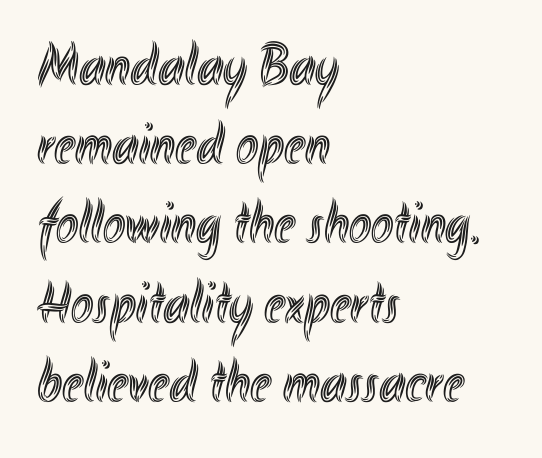
One glance says typical: line gaps are just what's usual. The zone under the glyphs is completely vacant. You could not count columns in this text — the font is proportionally spaced. Inter-character spacing is left at the font's built-in metrics. Leftover space on each line is placed entirely after the last word.
